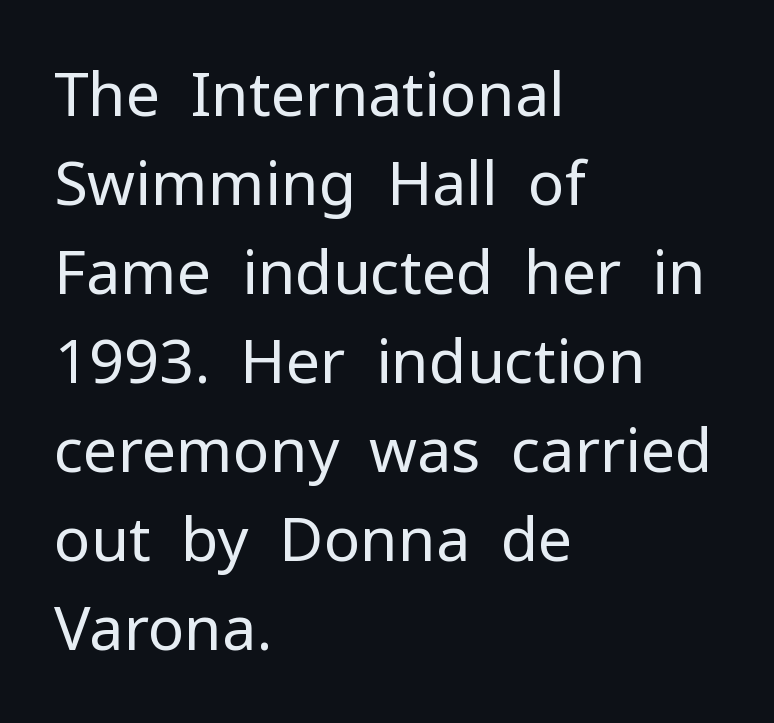
The image shows 61 px regular-weight sans-serif type, upright; set left-aligned, normal line spacing (1.46x), normal letter spacing, not underlined; low stroke contrast and a medium x-height.
